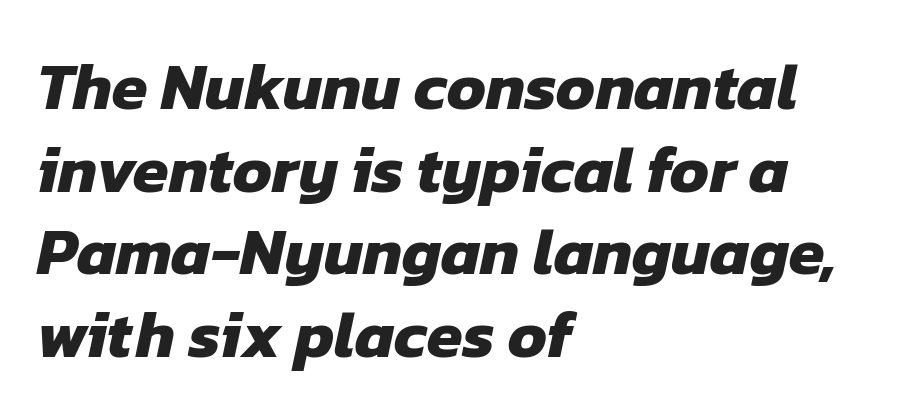
The image shows 65 px heavy sans-serif type; set left-aligned, normal line spacing (1.27x), normal letter spacing, not underlined; low stroke contrast and a medium x-height.
